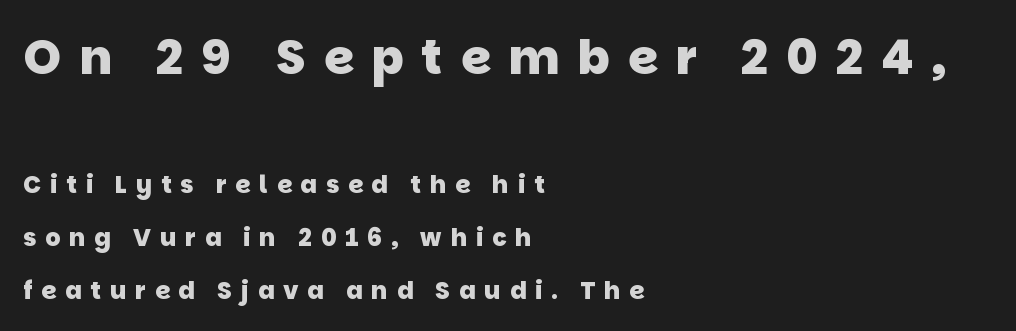
The letters advance in unequal steps, a hallmark of proportional type. Every row of glyphs begins at an identical x-position on the left. A great deal of white space separates one row of letters from the next. The zone under the glyphs is completely vacant. The strokes are fattened all the way to bold.
